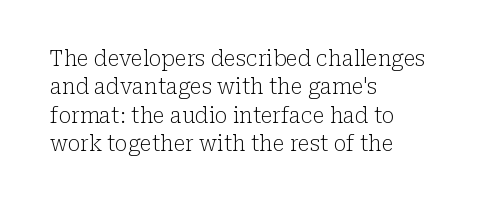
{"italic": "no", "bold": "no", "underline": "no", "align": "left", "line_spacing": "normal", "line_spacing_ratio": 1.35, "letter_spacing": "normal", "letter_spacing_em": 0.0, "glyph_px": 21}
